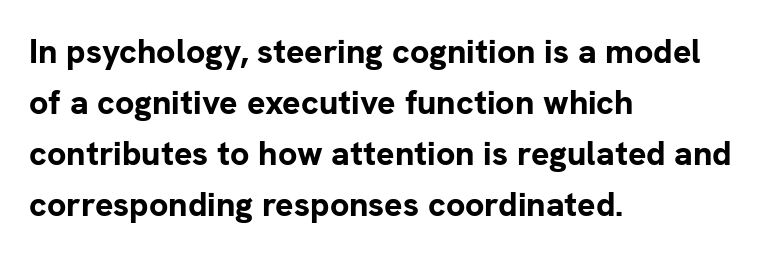
The image shows 34 px bold sans-serif type, upright; set left-aligned, normal line spacing (1.5x), normal letter spacing, not underlined; low stroke contrast and a medium x-height.
